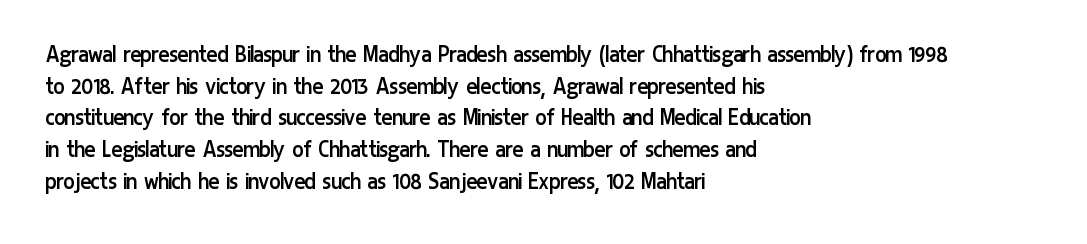
Q: Is the text bold? A: No.
Q: Is the text italic (slanted)? A: No, it is upright.
Q: Is the text underlined? A: No.
Q: How is the paragraph aligned? A: Left-aligned.
Q: Is the spacing between letters normal or unusually wide? A: Normal.
